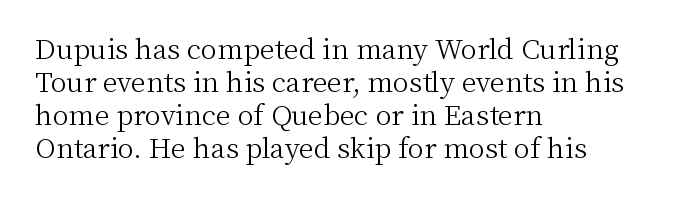
{"italic": "no", "bold": "no", "underline": "no", "align": "left", "line_spacing_ratio": 1.22, "letter_spacing": "normal", "letter_spacing_em": 0.0, "glyph_px": 27}
